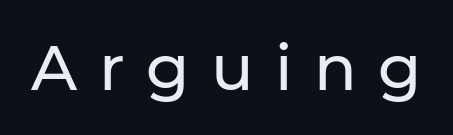
The image shows 63 px sans-serif type, upright; set unusually wide letter spacing (+0.34 em), not underlined; low stroke contrast and a medium x-height.
